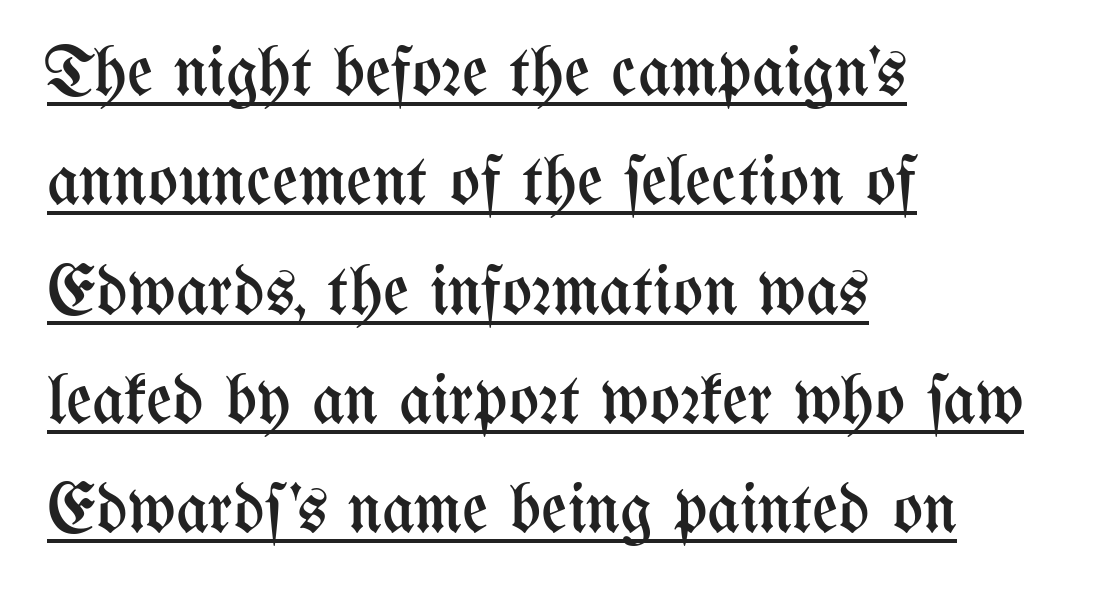
Horizontal bands of white between lines are of average thickness. The passage shown has conventional tracking throughout. Stems here are at most as thick as an everyday book face. Quick note: not italic, upright.
